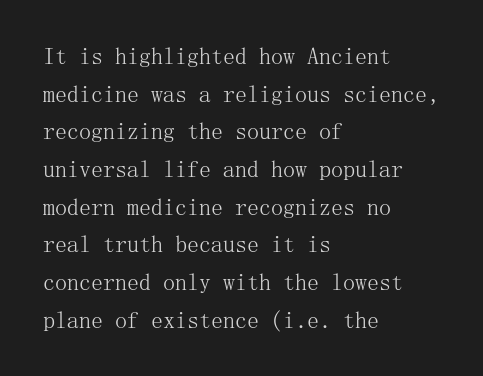
The setting favours the left margin, as ordinary paragraphs usually do. The face looks like a standard text weight, possibly lighter. Each row of text sits above clean, open space. Posture: straight, roman, zero tilt.
